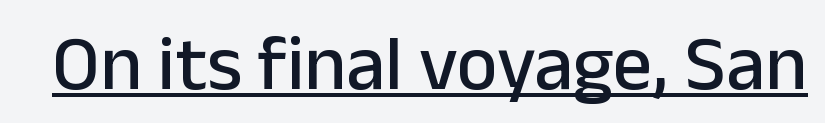
The image shows 78 px sans-serif type, upright; set normal letter spacing, underlined; low stroke contrast and a medium x-height.
